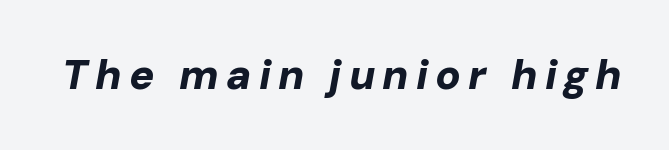
The image shows 42 px bold type, italic (leaning right); set not underlined; low stroke contrast and a medium x-height.
